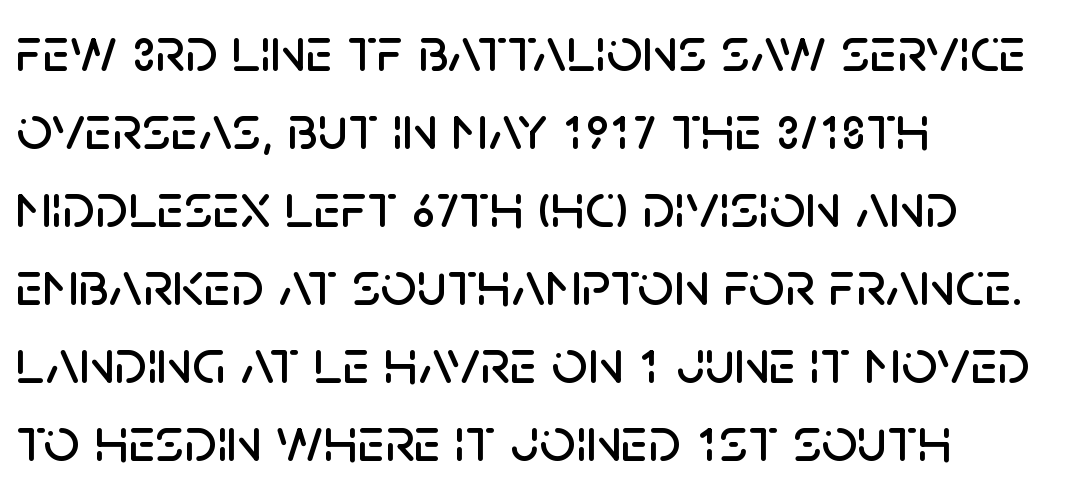
The image shows 64 px sans-serif type, upright; set left-aligned, line spacing 1.22x, normal letter spacing, not underlined; low stroke contrast and a large x-height.
